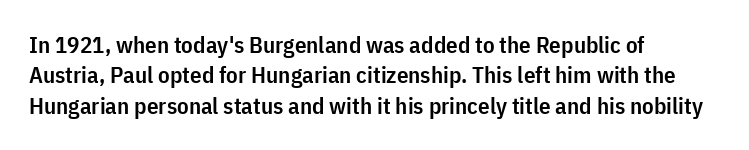
The space between consecutive lines is moderate. Each glyph is drawn with semibold strokes, heavier than normal yet not fully bold. Casual observation: everything's shoved over to the left. Letters rest on an invisible, unmarked baseline. It's the straight-up-and-down kind of type. Standard letterfit; no display-style spreading of the glyphs.
